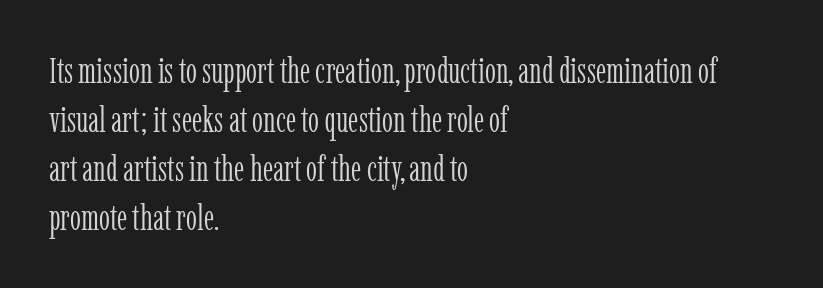
{"serif": "yes", "italic": "no", "bold": "no", "weight": "light", "width": "condensed", "stroke_contrast": "low", "x_height": "medium", "monospaced": "no", "underline": "no", "align": "left", "line_spacing": "normal", "line_spacing_ratio": 1.4, "letter_spacing": "normal", "letter_spacing_em": 0.0, "glyph_px": 35}
